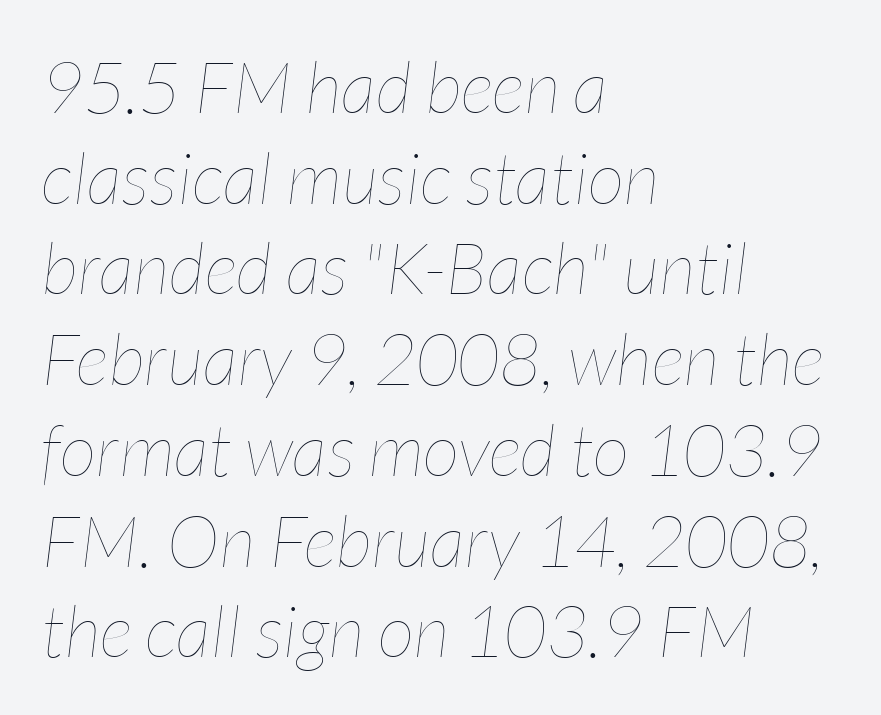
{"italic": "yes", "lean": "right", "slant_degrees": 7, "bold": "no", "weight": "thin", "width": "condensed", "stroke_contrast": "low", "x_height": "medium", "monospaced": "no", "underline": "no", "align": "left", "line_spacing": "normal", "line_spacing_ratio": 1.26, "letter_spacing": "normal", "letter_spacing_em": 0.0, "glyph_px": 72}
